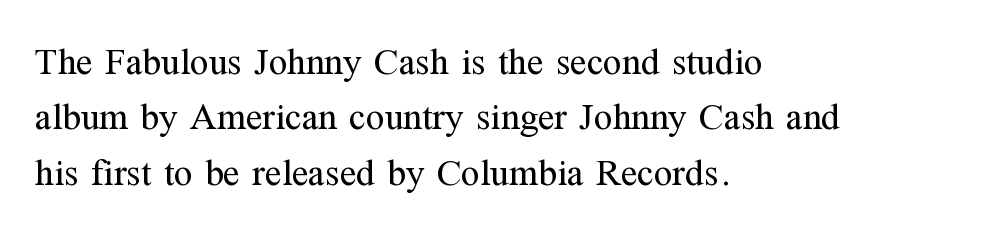
Note: serifs present on the glyphs. Varying glyph widths throughout — classic text-font behaviour. Caption: standard tracking, unaltered. Nope, not italic — everything's standing straight.
